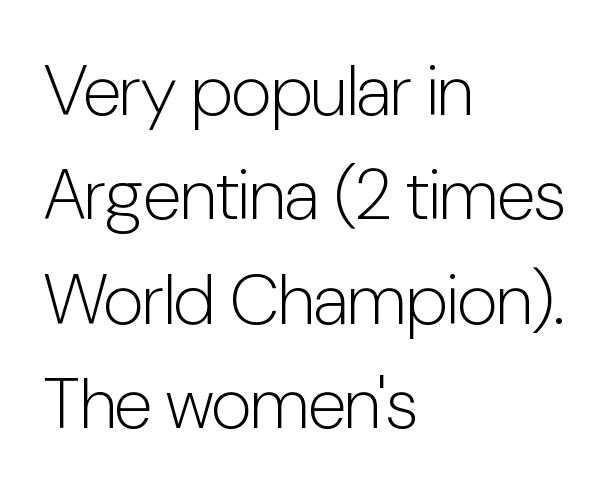
The typesetting does not lean heavy: it is not bold. Ascenders rise straight up at ninety degrees. Is the block centered? No — it sits flush against the left margin. This rendering leaves character spacing at its baseline value. The characters display no serif detailing; their extremities are plain.
